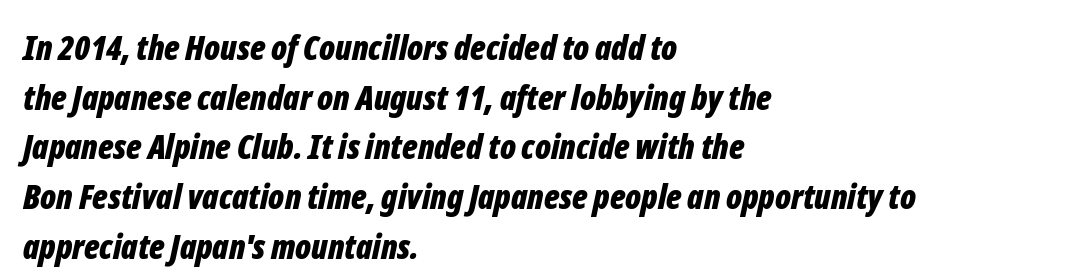
Looks like regular typesetting: each glyph gets only the width it needs. In CSS terms this would be text-align: left. Typographic density is high because the face is bold. The gaps between neighbouring characters are ordinary and unremarkable.
